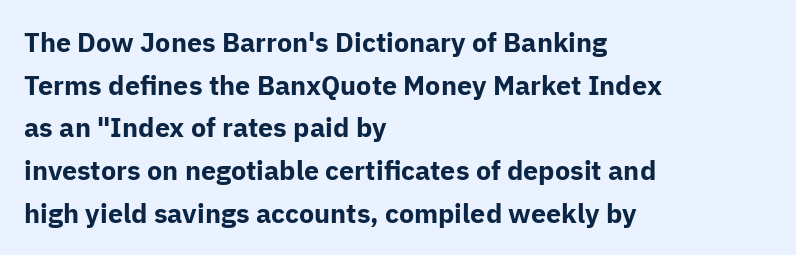
{"italic": "no", "bold": "yes", "underline": "no", "align": "left", "line_spacing": "normal", "line_spacing_ratio": 1.58, "letter_spacing": "normal", "letter_spacing_em": 0.0, "glyph_px": 27}
